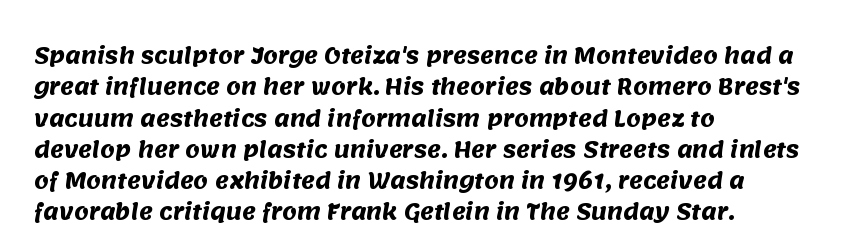
Q: Is the text bold? A: Yes.
Q: Is the text underlined? A: No.
Q: How is the paragraph aligned? A: Left-aligned.
Q: Is the spacing between letters normal or unusually wide? A: Normal.
Q: Is the spacing between lines tight, normal or loose? A: Normal.
